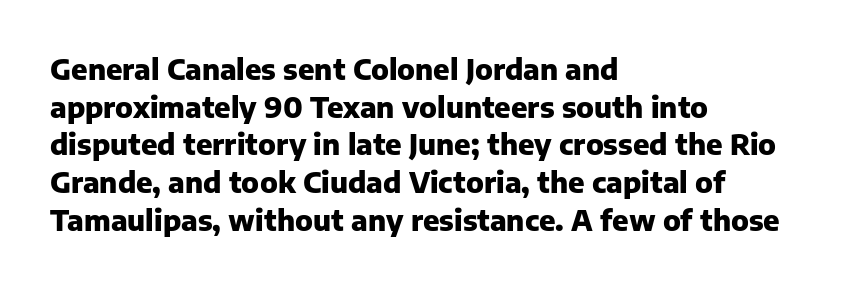
Q: Is the text bold? A: Yes.
Q: Is the text italic (slanted)? A: No, it is upright.
Q: Is the typeface a serif or a sans-serif typeface? A: Sans-serif.
Q: Is the text underlined? A: No.
Q: How is the paragraph aligned? A: Left-aligned.
Q: Is the spacing between letters normal or unusually wide? A: Normal.
Q: Is the spacing between lines tight, normal or loose? A: Normal.
Q: Width (condensed, normal, or wide)? A: Normal.
Q: Stroke contrast? A: Low.
Q: x-height? A: Medium.
Q: Monospaced? A: No.
